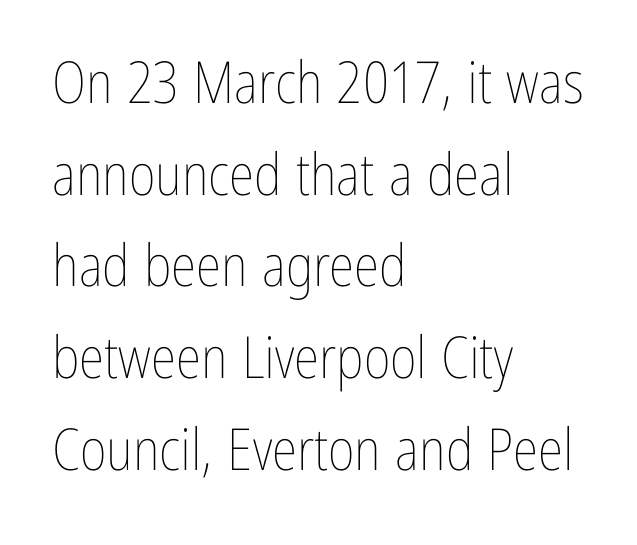
The image shows 58 px thin, condensed type, upright; set left-aligned, normal line spacing (1.58x), normal letter spacing, not underlined; low stroke contrast and a medium x-height.
